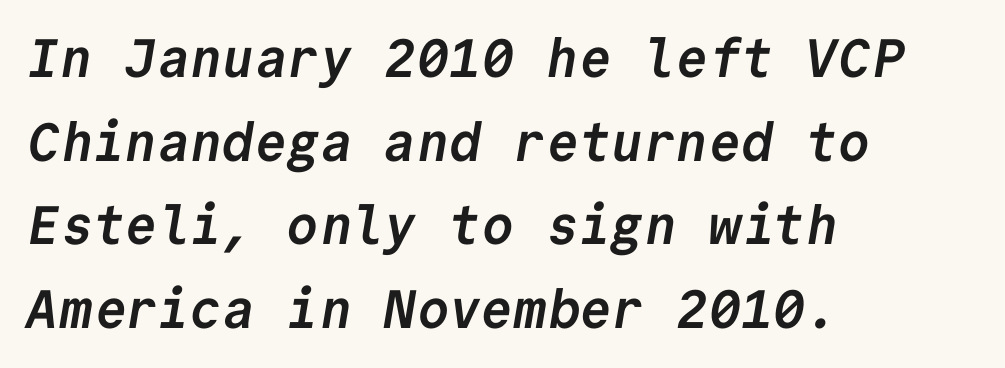
Q: Is the text bold? A: Yes.
Q: Is the typeface a serif or a sans-serif typeface? A: Sans-serif.
Q: Is the text underlined? A: No.
Q: How is the paragraph aligned? A: Left-aligned.
Q: Is the spacing between letters normal or unusually wide? A: Normal.
Q: Is the spacing between lines tight, normal or loose? A: Normal.
Q: Width (condensed, normal, or wide)? A: Normal.
Q: Stroke contrast? A: Low.
Q: x-height? A: Medium.
Q: Monospaced? A: Yes.
